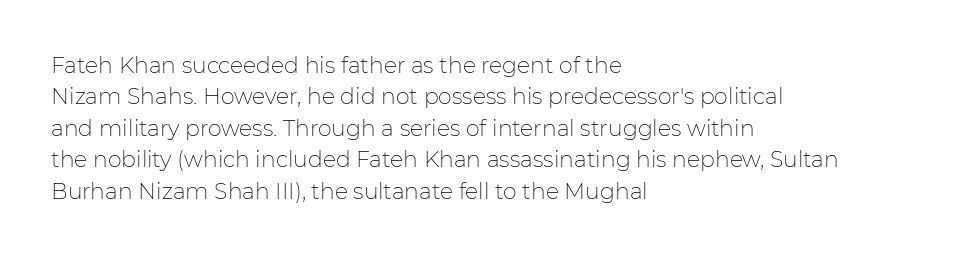
{"italic": "no", "bold": "no", "underline": "no", "align": "left", "line_spacing": "normal", "line_spacing_ratio": 1.43, "letter_spacing": "normal", "letter_spacing_em": 0.0, "glyph_px": 22}
